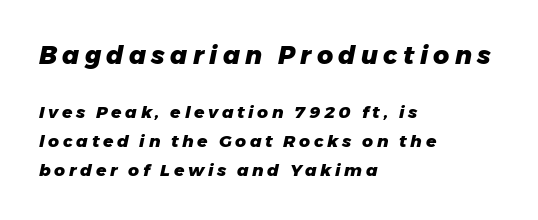
The image shows 25 px bold type, italic (leaning right); set left-aligned, normal line spacing (1.69x), unusually wide letter spacing (+0.21 em), not underlined; the first (top) block is 1.47x larger.
